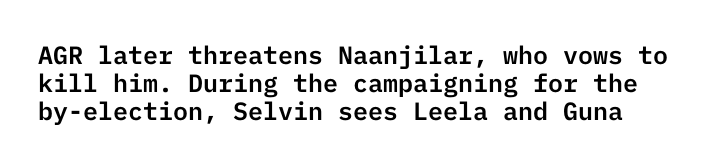
If you drew a line through each stem, it would be perfectly vertical. You could barely slide anything between these rows. Is the letter spacing exaggerated? No — it looks like the ordinary default. Has an underline been added? It has not.
